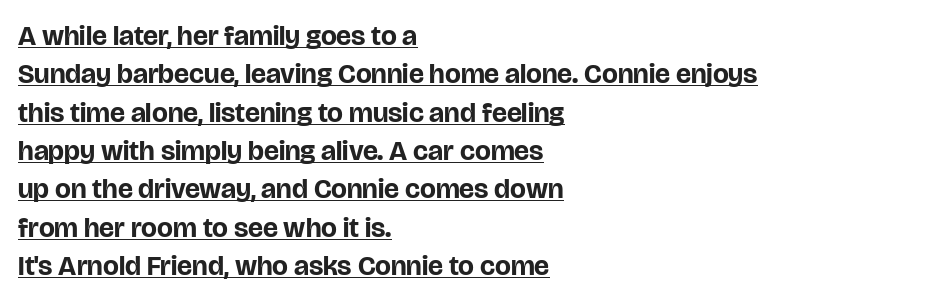
Q: Is the text bold? A: Yes.
Q: Is the text italic (slanted)? A: No, it is upright.
Q: Is the typeface a serif or a sans-serif typeface? A: Sans-serif.
Q: Is the text underlined? A: Yes.
Q: How is the paragraph aligned? A: Left-aligned.
Q: Is the spacing between letters normal or unusually wide? A: Normal.
Q: Is the spacing between lines tight, normal or loose? A: Normal.
Q: Width (condensed, normal, or wide)? A: Normal.
Q: Stroke contrast? A: Low.
Q: x-height? A: Large.
Q: Monospaced? A: No.
